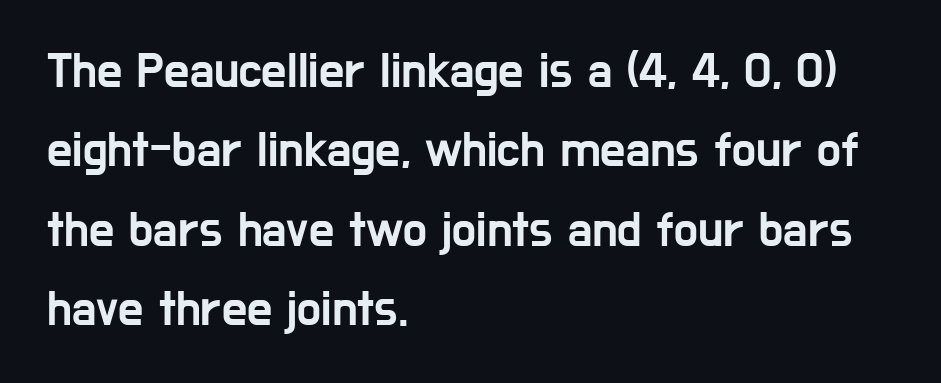
{"serif": "no", "italic": "no", "width": "condensed", "stroke_contrast": "low", "x_height": "medium", "monospaced": "no", "underline": "no", "align": "left", "line_spacing": "normal", "line_spacing_ratio": 1.59, "letter_spacing": "normal", "letter_spacing_em": 0.0, "glyph_px": 50}
